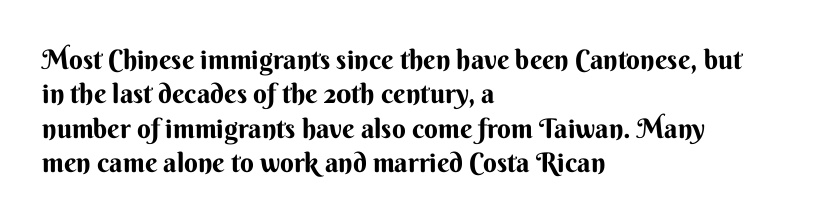
Do the letters lean? They stand straight. Lines of text with bare space underneath. The passage shown stacks its lines at a standard gap. Casual observation: everything's shoved over to the left.
